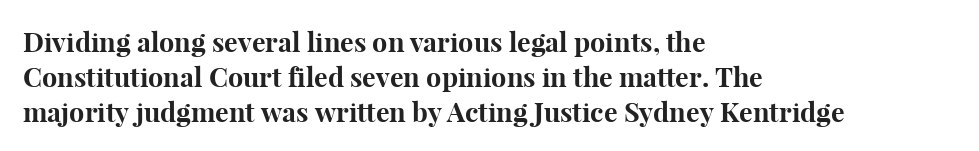
The image shows 27 px bold type, upright; set left-aligned, normal line spacing (1.29x), normal letter spacing, not underlined.
